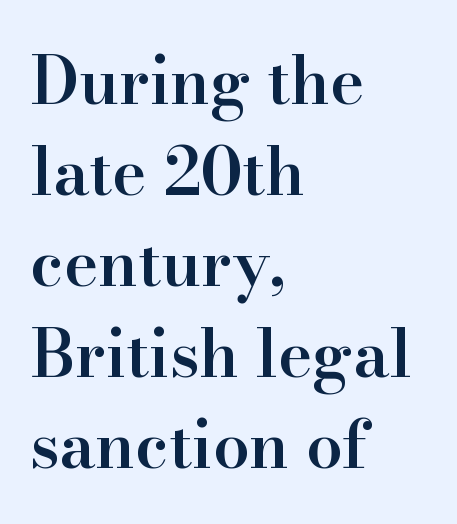
Q: Is the text bold? A: Semi-bold.
Q: Is the text italic (slanted)? A: No, it is upright.
Q: Is the typeface a serif or a sans-serif typeface? A: Serif.
Q: Is the text underlined? A: No.
Q: How is the paragraph aligned? A: Left-aligned.
Q: Is the spacing between letters normal or unusually wide? A: Normal.
Q: Is the spacing between lines tight, normal or loose? A: Normal.
Q: Width (condensed, normal, or wide)? A: Normal.
Q: Stroke contrast? A: High.
Q: x-height? A: Small.
Q: Monospaced? A: No.
